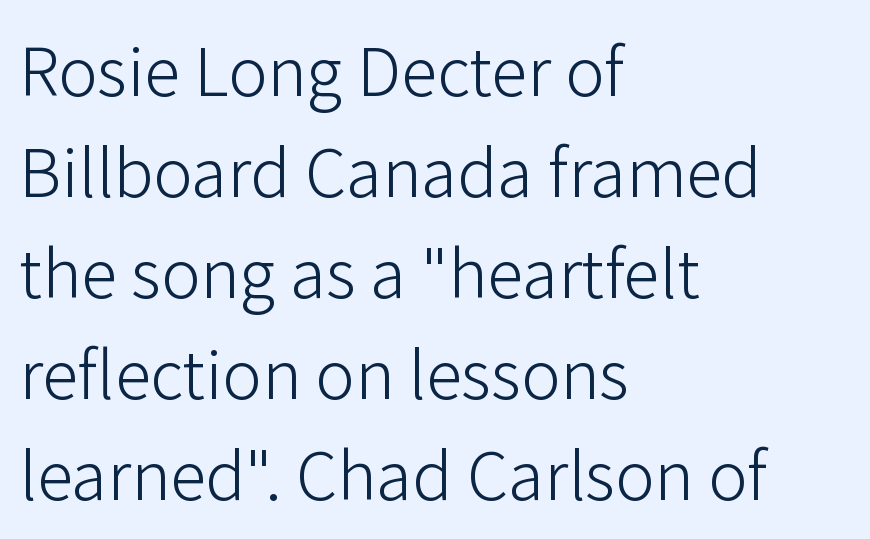
{"serif": "no", "italic": "no", "bold": "no", "weight": "light", "width": "normal", "stroke_contrast": "low", "x_height": "medium", "monospaced": "no", "underline": "no", "align": "left", "line_spacing": "normal", "line_spacing_ratio": 1.53, "letter_spacing": "normal", "letter_spacing_em": 0.0, "glyph_px": 66}
